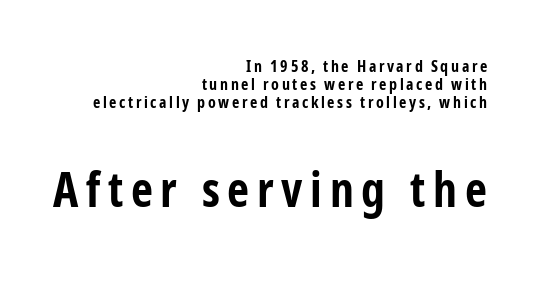
Its strokes are broad and dark, the hallmark of bold type. If you measured baseline to baseline, you'd find a short distance. The lines are quadded right. These lines are rendered in a variable-pitch font.
